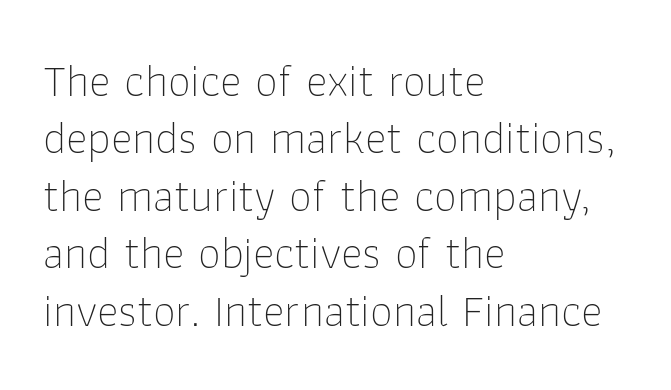
The image shows 46 px thin sans-serif type, upright; set left-aligned, normal line spacing (1.25x), normal letter spacing, not underlined; low stroke contrast and a medium x-height.
